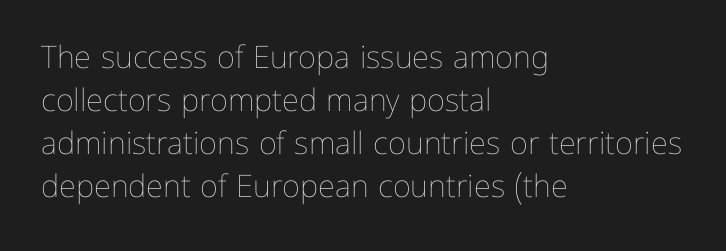
The image shows 31 px thin type, upright; set left-aligned, normal line spacing (1.39x), normal letter spacing, not underlined; low stroke contrast and a medium x-height.
